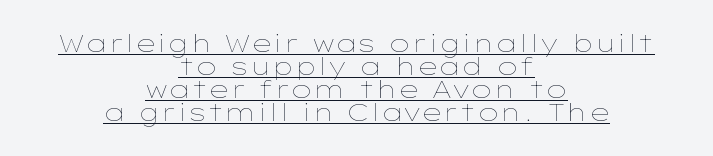
The image shows 24 px text type, upright; set centered, tight line spacing (0.96x), normal letter spacing, underlined.
